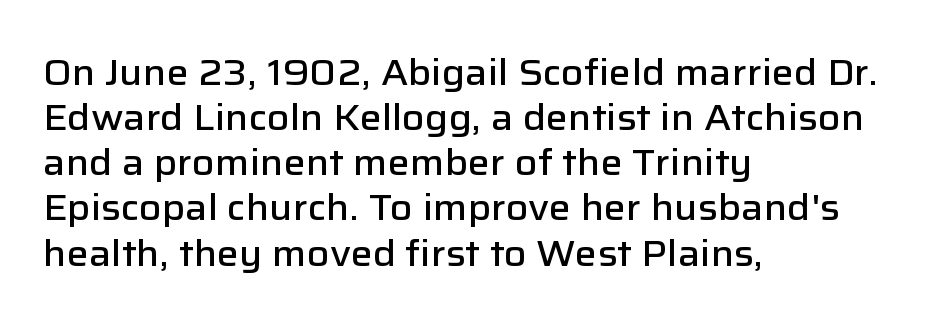
{"serif": "no", "italic": "no", "bold": "semi", "weight": "semibold", "width": "normal", "stroke_contrast": "low", "x_height": "medium", "monospaced": "no", "underline": "no", "align": "left", "line_spacing_ratio": 1.22, "letter_spacing": "normal", "letter_spacing_em": 0.0, "glyph_px": 37}
